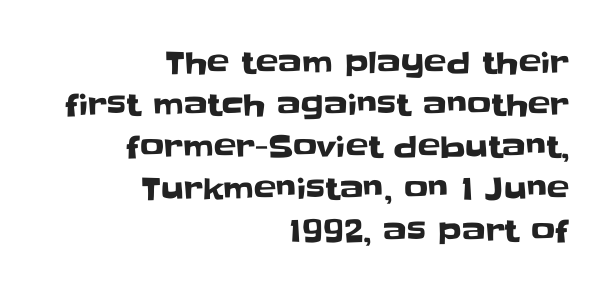
{"serif": "no", "italic": "no", "width": "normal", "stroke_contrast": "low", "x_height": "large", "monospaced": "no", "underline": "no", "align": "right", "line_spacing": "normal", "line_spacing_ratio": 1.4, "letter_spacing": "normal", "letter_spacing_em": 0.0, "glyph_px": 30}
